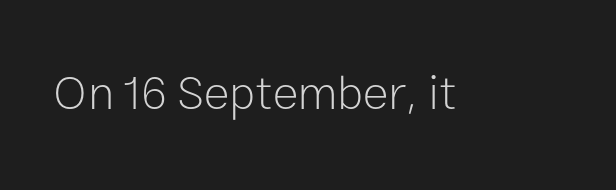
{"serif": "no", "italic": "no", "bold": "no", "weight": "light", "width": "normal", "stroke_contrast": "low", "x_height": "medium", "monospaced": "no", "underline": "no", "letter_spacing": "normal", "letter_spacing_em": 0.0, "glyph_px": 48}
